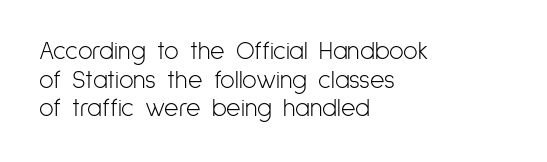
The image shows 25 px text type, upright; set left-aligned, tight line spacing (1.15x), normal letter spacing, not underlined.
